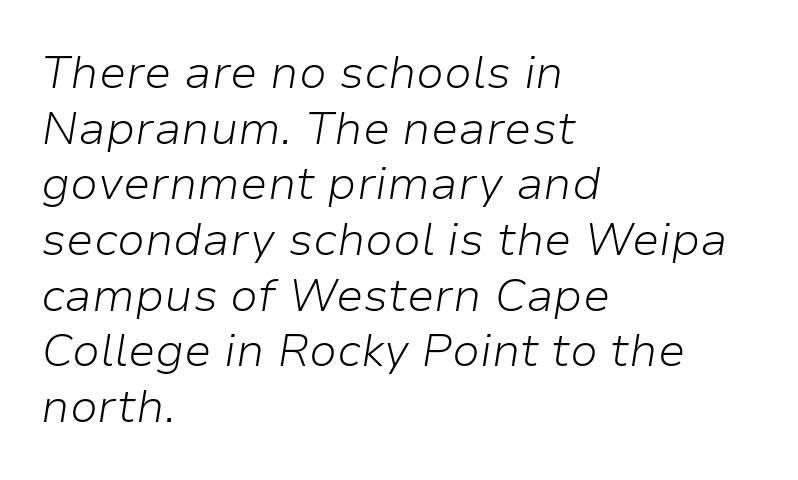
{"italic": "yes", "lean": "right", "slant_degrees": 9, "bold": "no", "weight": "light", "width": "normal", "stroke_contrast": "low", "x_height": "medium", "monospaced": "no", "underline": "no", "align": "left", "line_spacing_ratio": 1.21, "letter_spacing": "normal", "letter_spacing_em": 0.0, "glyph_px": 46}
